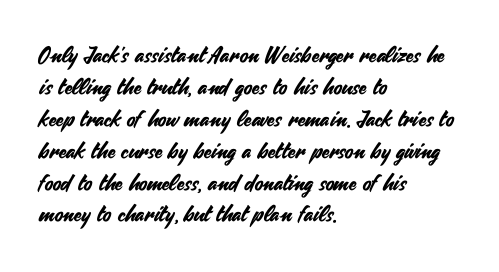
Left-aligned paragraph, ragged on the right. Successive baselines arrive at the customary interval. Descenders are the only things crossing below the line. Is the letter spacing exaggerated? No — it looks like the ordinary default.
